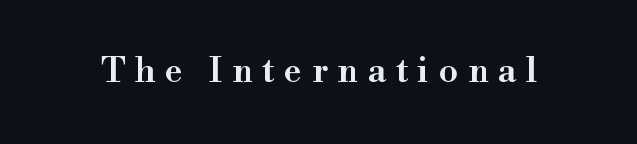
{"serif": "yes", "italic": "no", "bold": "semi", "weight": "semibold", "width": "normal", "stroke_contrast": "high", "x_height": "small", "monospaced": "no", "underline": "no", "letter_spacing": "wide", "letter_spacing_em": 0.29, "glyph_px": 34}
